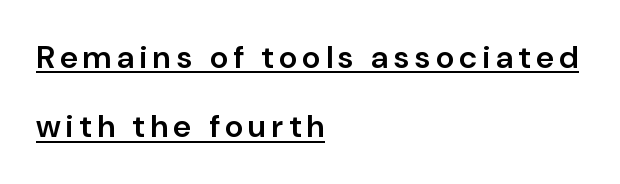
The image shows 32 px semibold sans-serif type, upright; set left-aligned, loose line spacing (2.17x), underlined; low stroke contrast and a medium x-height.
